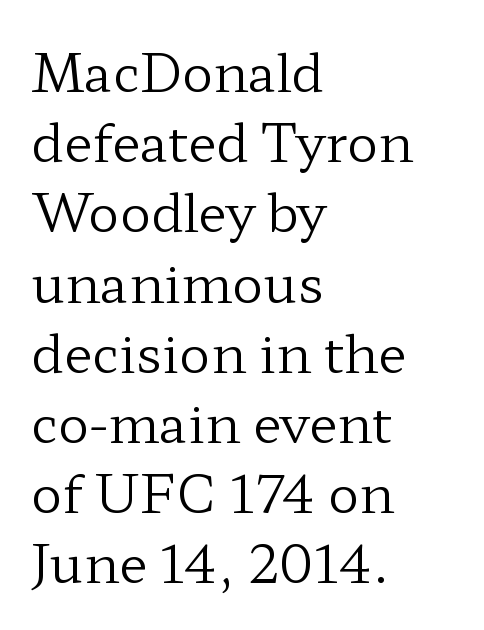
Q: Is the text bold? A: No.
Q: Is the text italic (slanted)? A: No, it is upright.
Q: Is the typeface a serif or a sans-serif typeface? A: Serif.
Q: Is the text underlined? A: No.
Q: How is the paragraph aligned? A: Left-aligned.
Q: Is the spacing between letters normal or unusually wide? A: Normal.
Q: Is the spacing between lines tight, normal or loose? A: Normal.
Q: Width (condensed, normal, or wide)? A: Wide.
Q: Stroke contrast? A: Low.
Q: x-height? A: Medium.
Q: Monospaced? A: No.
